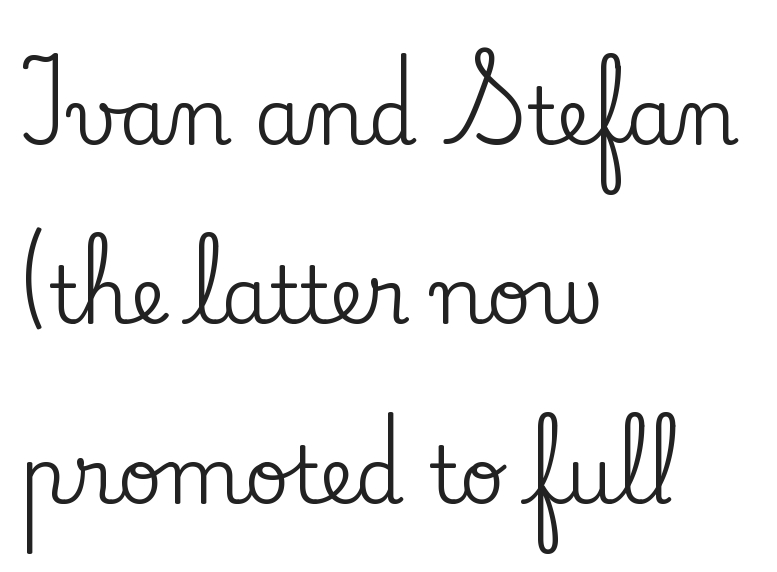
{"serif": "yes", "italic": "no", "width": "normal", "stroke_contrast": "low", "x_height": "small", "monospaced": "no", "underline": "no", "align": "left", "line_spacing": "loose", "line_spacing_ratio": 2.3, "letter_spacing": "normal", "letter_spacing_em": 0.0, "glyph_px": 78}
